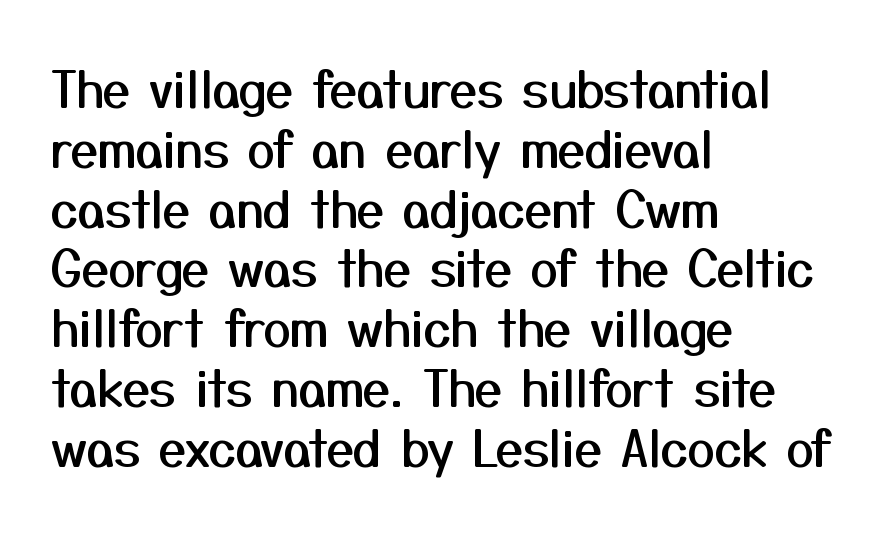
Q: Is the text italic (slanted)? A: No, it is upright.
Q: Is the typeface a serif or a sans-serif typeface? A: Sans-serif.
Q: Is the text underlined? A: No.
Q: How is the paragraph aligned? A: Left-aligned.
Q: Is the spacing between letters normal or unusually wide? A: Normal.
Q: Width (condensed, normal, or wide)? A: Normal.
Q: Stroke contrast? A: Medium.
Q: x-height? A: Medium.
Q: Monospaced? A: No.
